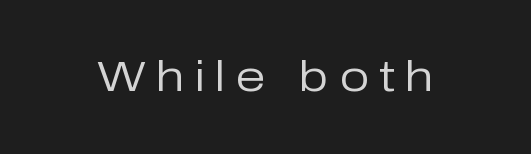
{"serif": "no", "italic": "no", "bold": "no", "weight": "regular", "width": "normal", "stroke_contrast": "low", "x_height": "medium", "monospaced": "no", "underline": "no", "letter_spacing": "wide", "letter_spacing_em": 0.23, "glyph_px": 43}
